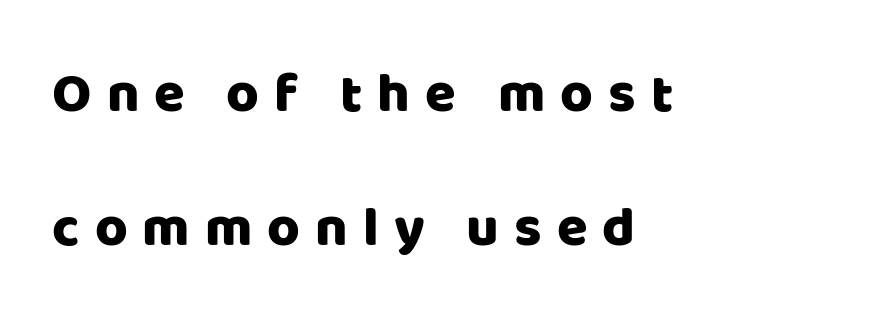
In terms of letterform style, serifs are entirely absent. Words appear elongated and porous because spacing is wide. Horizontal alignment here is leftward, the default for most running prose. Spacing verdict: proportional, widths tailored to each character. The space directly below the letters is spotless. Leading is clearly above the norm, producing a sparse column.
